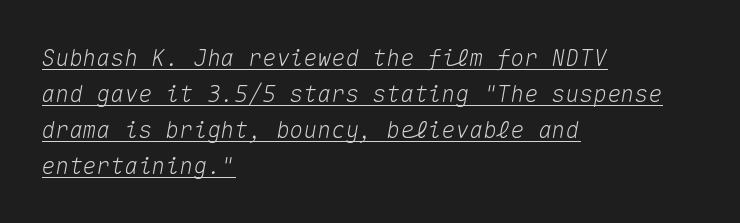
Q: Is the text italic (slanted)? A: Yes, it leans right by about 10 degrees.
Q: Is the text underlined? A: Yes.
Q: How is the paragraph aligned? A: Left-aligned.
Q: Is the spacing between letters normal or unusually wide? A: Normal.
Q: Is the spacing between lines tight, normal or loose? A: Normal.
